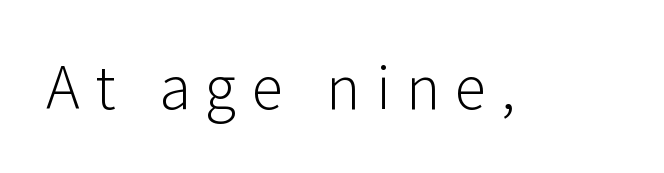
The image shows 64 px light sans-serif type, upright; set unusually wide letter spacing (+0.24 em), not underlined; low stroke contrast and a medium x-height.
